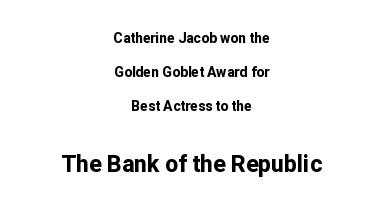
Quick note: not italic, upright. Visually, the bottom section dominates because its glyphs are scaled up. Caption: standard tracking, unaltered. No word sits above an underline. You could fit nearly another row in the gap between these rows.
